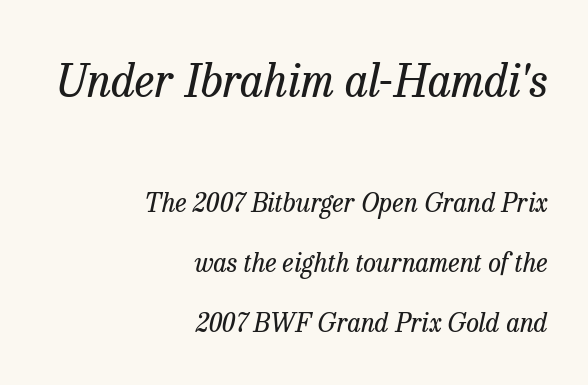
The image shows 45 px regular-weight serif type, italic (leaning right); set right-aligned, loose line spacing (2.3x), normal letter spacing, not underlined; the first (top) block is 1.73x larger; low stroke contrast and a medium x-height.
